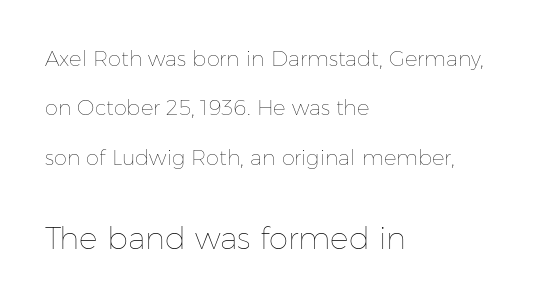
{"italic": "no", "bold": "no", "weight": "thin", "width": "normal", "stroke_contrast": "low", "x_height": "medium", "monospaced": "no", "underline": "no", "align": "left", "line_spacing": "loose", "line_spacing_ratio": 2.35, "letter_spacing": "normal", "letter_spacing_em": 0.0, "larger_block": "second", "size_ratio": 1.48, "glyph_px": 31}
